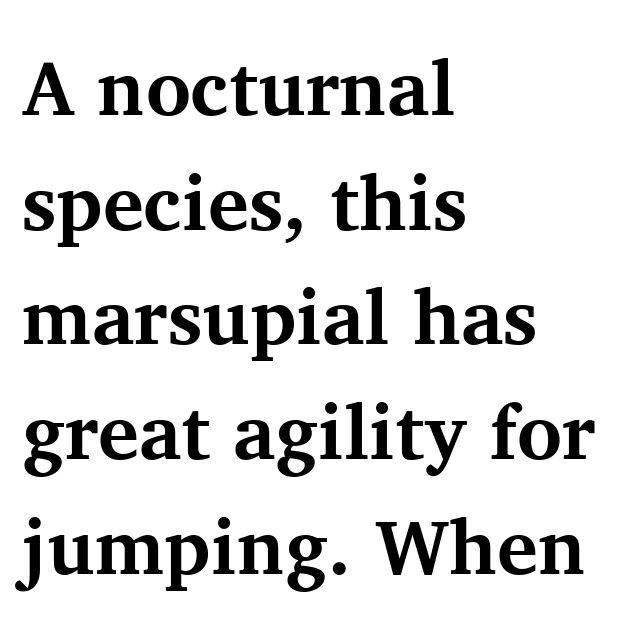
Q: Is the text bold? A: Yes.
Q: Is the text italic (slanted)? A: No, it is upright.
Q: Is the typeface a serif or a sans-serif typeface? A: Serif.
Q: Is the text underlined? A: No.
Q: How is the paragraph aligned? A: Left-aligned.
Q: Is the spacing between letters normal or unusually wide? A: Normal.
Q: Is the spacing between lines tight, normal or loose? A: Normal.
Q: Width (condensed, normal, or wide)? A: Normal.
Q: Stroke contrast? A: Medium.
Q: x-height? A: Medium.
Q: Monospaced? A: No.
